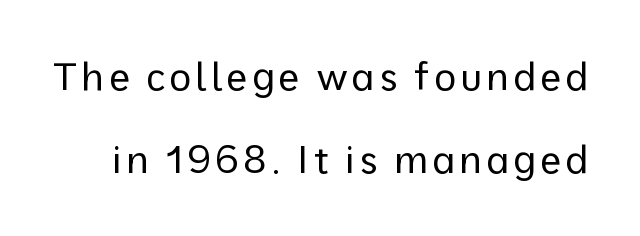
The image shows 38 px regular-weight sans-serif type, upright; set loose line spacing (2.19x), not underlined; low stroke contrast and a medium x-height.
